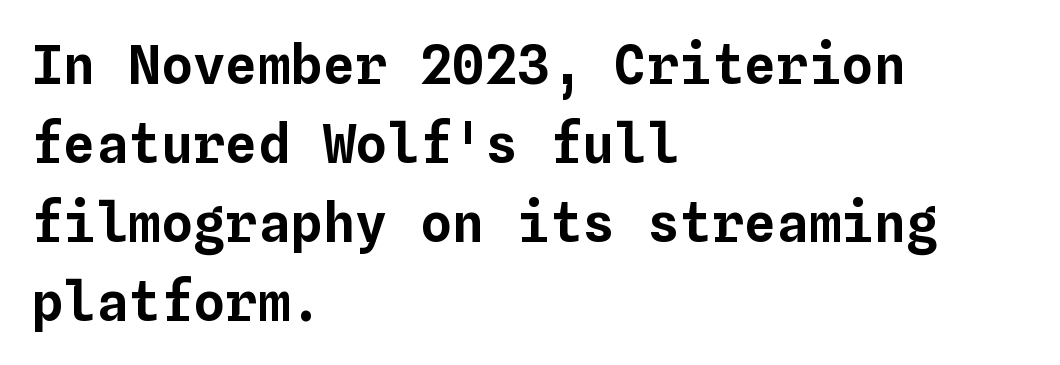
Q: Is the text italic (slanted)? A: No, it is upright.
Q: Is the text underlined? A: No.
Q: How is the paragraph aligned? A: Left-aligned.
Q: Is the spacing between letters normal or unusually wide? A: Normal.
Q: Is the spacing between lines tight, normal or loose? A: Normal.
Q: Width (condensed, normal, or wide)? A: Normal.
Q: Stroke contrast? A: Low.
Q: x-height? A: Medium.
Q: Monospaced? A: Yes.
